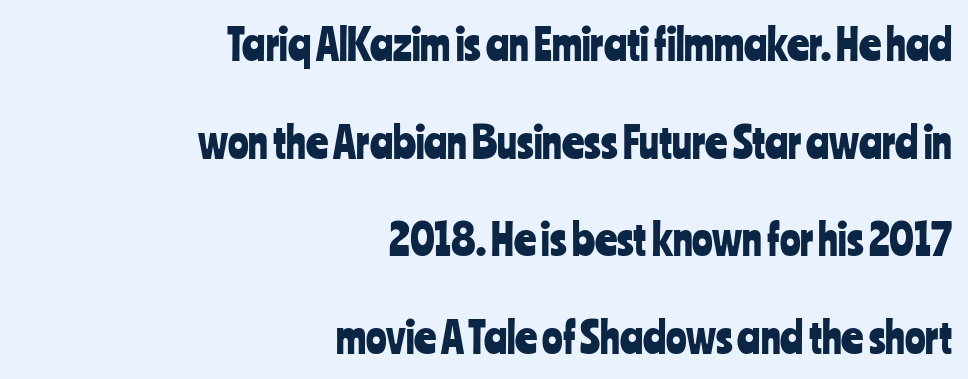
{"serif": "no", "italic": "no", "width": "condensed", "stroke_contrast": "low", "x_height": "medium", "monospaced": "no", "underline": "no", "align": "right", "line_spacing": "loose", "line_spacing_ratio": 2.27, "letter_spacing": "normal", "letter_spacing_em": 0.0, "glyph_px": 43}
